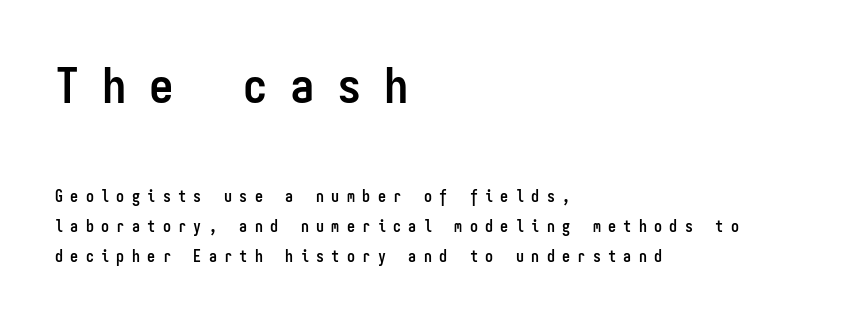
{"serif": "no", "italic": "no", "bold": "yes", "weight": "semibold", "width": "condensed", "stroke_contrast": "low", "x_height": "medium", "monospaced": "yes", "underline": "no", "align": "left", "line_spacing_ratio": 1.88, "letter_spacing": "wide", "letter_spacing_em": 0.46, "larger_block": "first", "size_ratio": 3.06, "glyph_px": 49}
